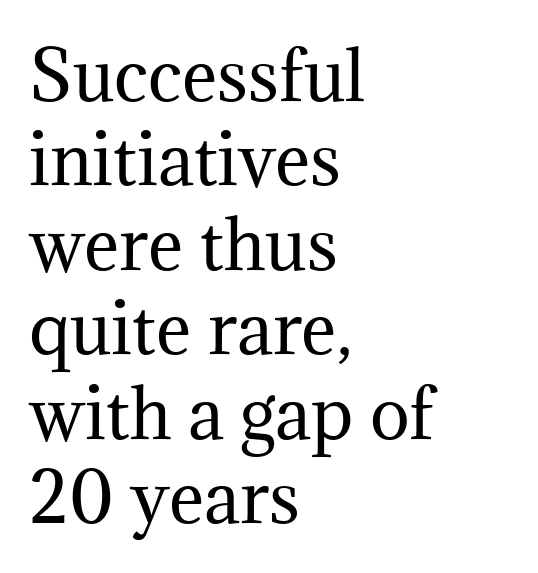
The image shows 67 px regular-weight serif type, upright; set left-aligned, normal line spacing (1.26x), normal letter spacing, not underlined; medium stroke contrast and a medium x-height.
